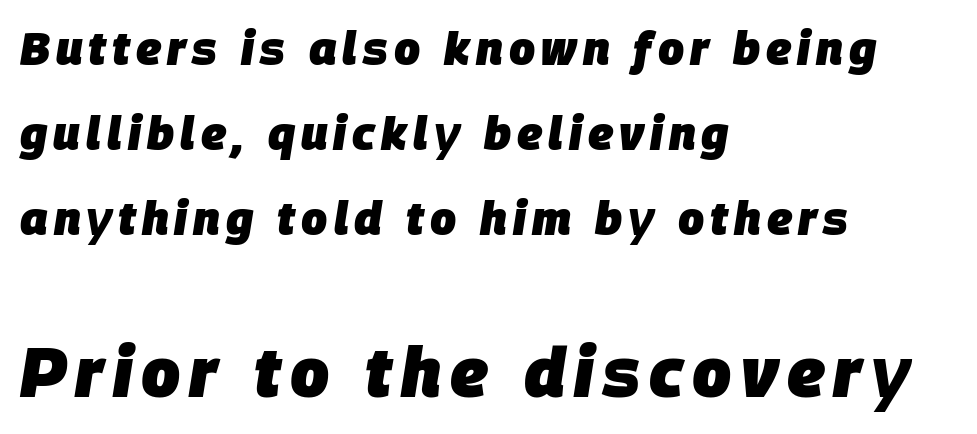
{"italic": "yes", "lean": "right", "slant_degrees": 9, "bold": "yes", "weight": "heavy", "width": "normal", "stroke_contrast": "low", "x_height": "large", "monospaced": "no", "underline": "no", "align": "left", "line_spacing_ratio": 1.85, "larger_block": "second", "size_ratio": 1.5, "glyph_px": 69}
